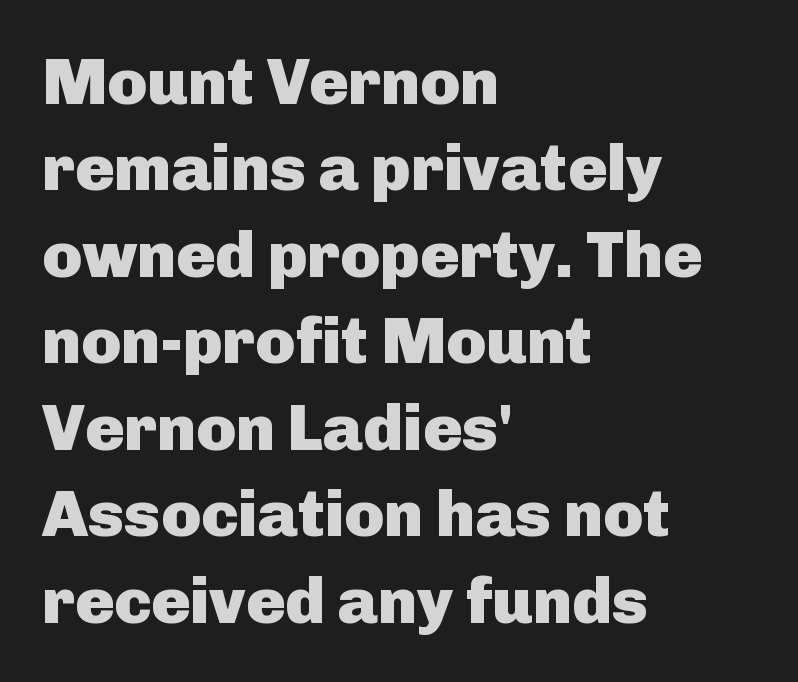
Q: Is the text bold? A: Yes.
Q: Is the text italic (slanted)? A: No, it is upright.
Q: Is the typeface a serif or a sans-serif typeface? A: Sans-serif.
Q: Is the text underlined? A: No.
Q: How is the paragraph aligned? A: Left-aligned.
Q: Is the spacing between letters normal or unusually wide? A: Normal.
Q: Is the spacing between lines tight, normal or loose? A: Normal.
Q: Width (condensed, normal, or wide)? A: Normal.
Q: Stroke contrast? A: Low.
Q: x-height? A: Medium.
Q: Monospaced? A: No.
